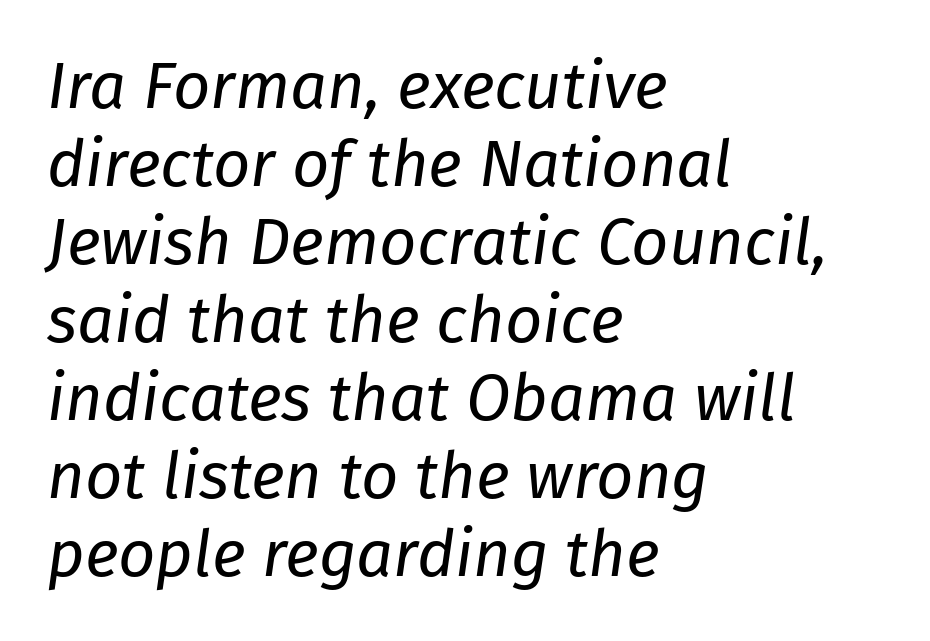
The image shows 65 px regular-weight type, italic (leaning right); set left-aligned, line spacing 1.2x, normal letter spacing, not underlined; low stroke contrast and a medium x-height.
